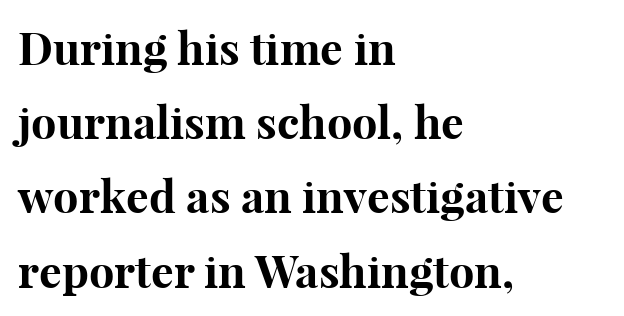
The image shows 45 px bold serif type, upright; set left-aligned, normal line spacing (1.65x), normal letter spacing, not underlined; high stroke contrast and a medium x-height.
